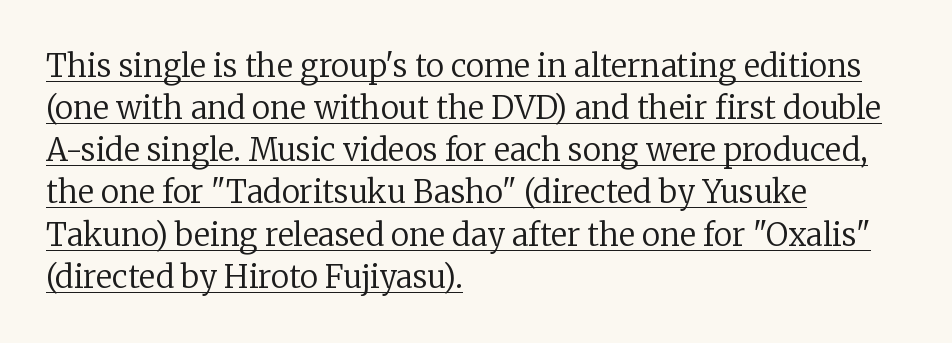
{"serif": "yes", "italic": "no", "bold": "no", "weight": "regular", "width": "normal", "stroke_contrast": "low", "x_height": "medium", "monospaced": "no", "underline": "yes", "align": "left", "line_spacing": "normal", "line_spacing_ratio": 1.36, "letter_spacing": "normal", "letter_spacing_em": 0.0, "glyph_px": 31}
